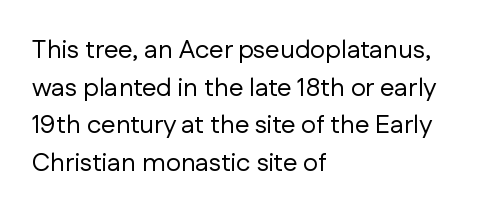
Q: Is the text bold? A: No.
Q: Is the text italic (slanted)? A: No, it is upright.
Q: Is the text underlined? A: No.
Q: How is the paragraph aligned? A: Left-aligned.
Q: Is the spacing between letters normal or unusually wide? A: Normal.
Q: Is the spacing between lines tight, normal or loose? A: Normal.
